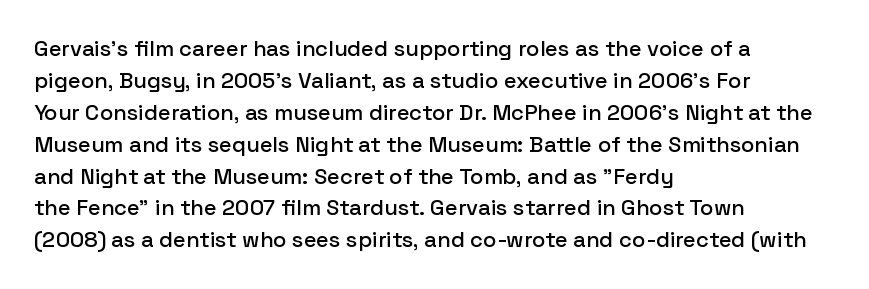
{"italic": "no", "underline": "no", "align": "left", "line_spacing": "normal", "line_spacing_ratio": 1.45, "letter_spacing": "normal", "letter_spacing_em": 0.0, "glyph_px": 22}
